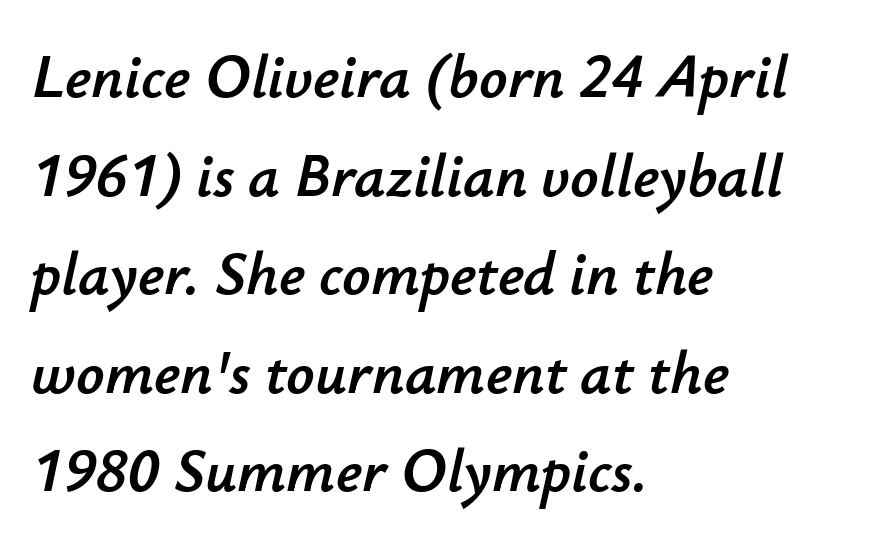
Q: Is the text italic (slanted)? A: Yes, it leans right by about 12 degrees.
Q: Is the text underlined? A: No.
Q: How is the paragraph aligned? A: Left-aligned.
Q: Is the spacing between letters normal or unusually wide? A: Normal.
Q: Is the spacing between lines tight, normal or loose? A: Normal.
Q: Width (condensed, normal, or wide)? A: Normal.
Q: Stroke contrast? A: Low.
Q: x-height? A: Small.
Q: Monospaced? A: No.
